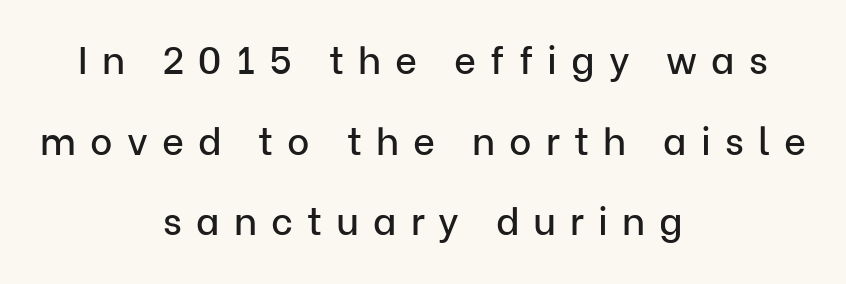
{"serif": "no", "italic": "no", "width": "normal", "stroke_contrast": "low", "x_height": "medium", "monospaced": "no", "underline": "no", "align": "center", "line_spacing": "loose", "line_spacing_ratio": 2.12, "letter_spacing": "wide", "letter_spacing_em": 0.37, "glyph_px": 38}
